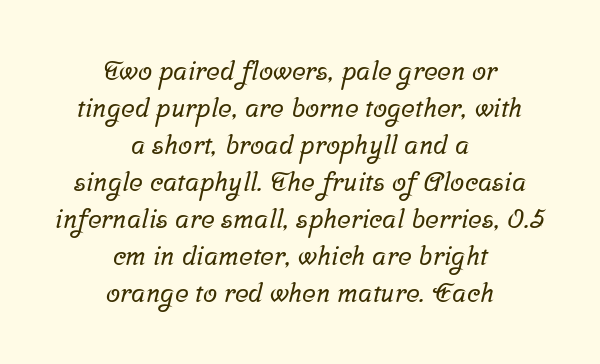
The image shows 26 px text type; set centered, normal line spacing (1.42x), normal letter spacing, not underlined.
